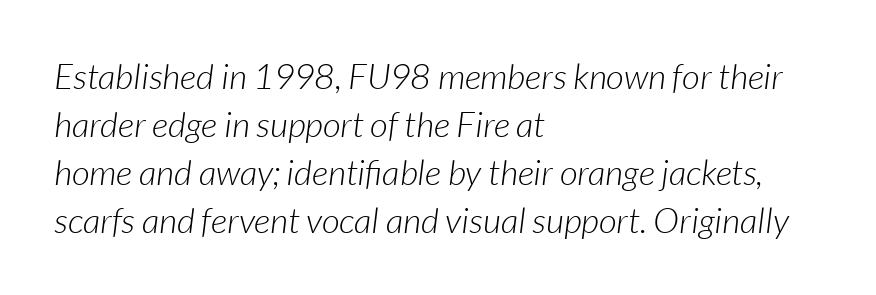
The image shows 35 px light type, italic (leaning right); set left-aligned, normal line spacing (1.37x), normal letter spacing, not underlined; low stroke contrast and a medium x-height.
